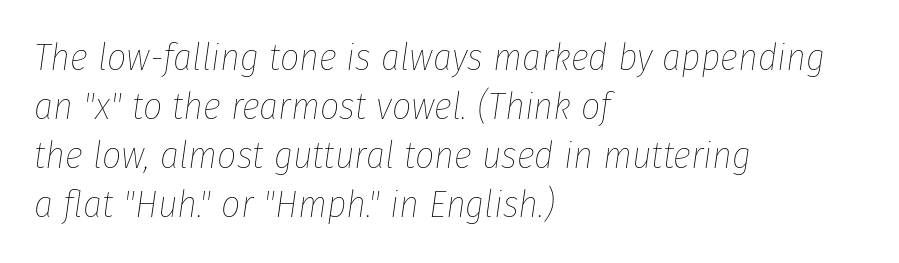
{"italic": "yes", "lean": "right", "slant_degrees": 8, "bold": "no", "weight": "thin", "width": "condensed", "stroke_contrast": "low", "x_height": "medium", "monospaced": "no", "underline": "no", "align": "left", "line_spacing": "normal", "line_spacing_ratio": 1.29, "letter_spacing": "normal", "letter_spacing_em": 0.0, "glyph_px": 38}
